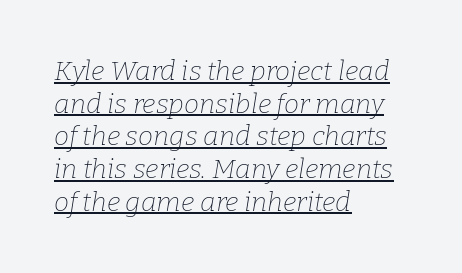
{"italic": "yes", "lean": "right", "slant_degrees": 9, "bold": "no", "underline": "yes", "align": "left", "line_spacing_ratio": 1.21, "letter_spacing": "normal", "letter_spacing_em": 0.0, "glyph_px": 27}
